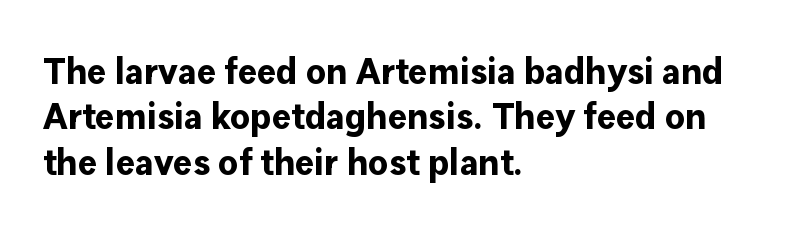
{"serif": "no", "italic": "no", "bold": "yes", "weight": "bold", "width": "normal", "stroke_contrast": "low", "x_height": "medium", "monospaced": "no", "underline": "no", "align": "left", "line_spacing": "normal", "line_spacing_ratio": 1.26, "letter_spacing": "normal", "letter_spacing_em": 0.0, "glyph_px": 36}
